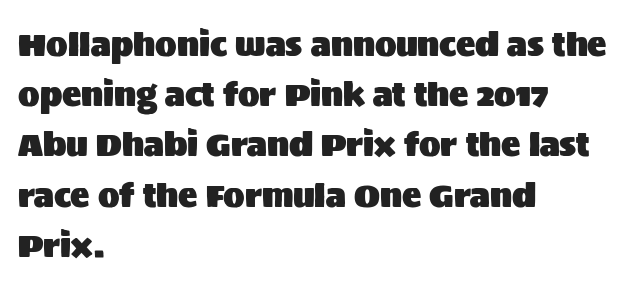
Q: Is the text italic (slanted)? A: No, it is upright.
Q: Is the typeface a serif or a sans-serif typeface? A: Sans-serif.
Q: Is the text underlined? A: No.
Q: How is the paragraph aligned? A: Left-aligned.
Q: Is the spacing between letters normal or unusually wide? A: Normal.
Q: Is the spacing between lines tight, normal or loose? A: Normal.
Q: Width (condensed, normal, or wide)? A: Normal.
Q: Stroke contrast? A: Medium.
Q: x-height? A: Large.
Q: Monospaced? A: No.
